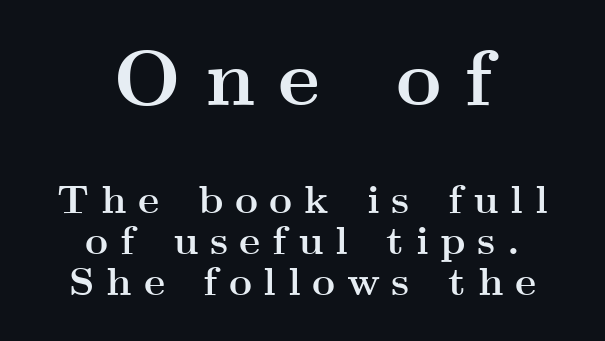
The letters advance in unequal steps, a hallmark of proportional type. The area under the type is left untouched. Someone cranked the tracking dial way up on this one. Notice how the stems are strictly vertical — no italics here.
